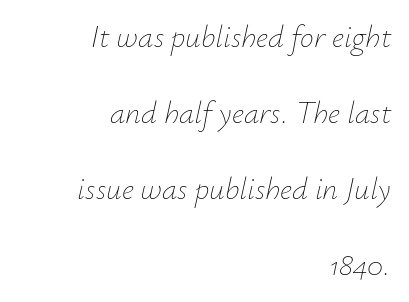
{"italic": "yes", "lean": "right", "slant_degrees": 12, "bold": "no", "weight": "thin", "width": "normal", "stroke_contrast": "low", "x_height": "small", "monospaced": "no", "underline": "no", "align": "right", "line_spacing": "loose", "line_spacing_ratio": 2.45, "letter_spacing": "normal", "letter_spacing_em": 0.0, "glyph_px": 31}
